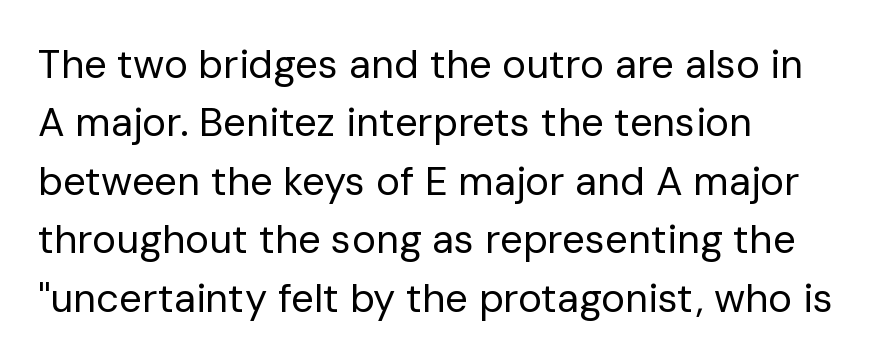
{"serif": "no", "italic": "no", "bold": "no", "weight": "regular", "width": "normal", "stroke_contrast": "low", "x_height": "medium", "monospaced": "no", "underline": "no", "align": "left", "line_spacing": "normal", "line_spacing_ratio": 1.46, "letter_spacing": "normal", "letter_spacing_em": 0.0, "glyph_px": 40}
